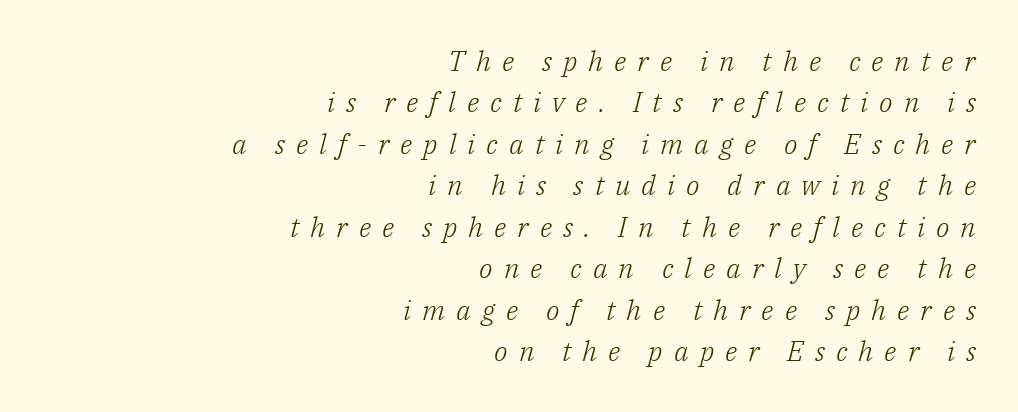
The image shows 28 px light serif type, italic (leaning right); set right-aligned, normal line spacing (1.48x), unusually wide letter spacing (+0.39 em), not underlined; low stroke contrast and a medium x-height.
